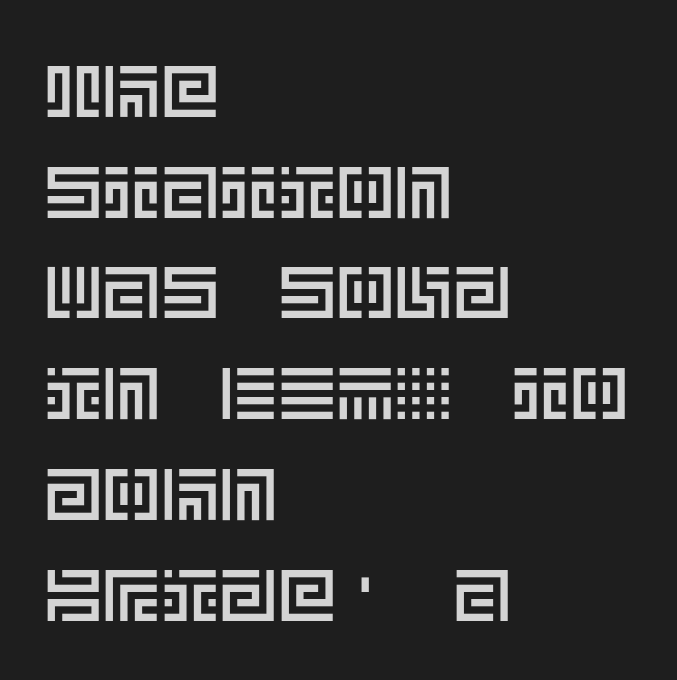
{"italic": "no", "width": "normal", "x_height": "large", "underline": "no", "align": "left", "line_spacing": "normal", "line_spacing_ratio": 1.38, "letter_spacing": "normal", "letter_spacing_em": 0.0, "glyph_px": 73}
